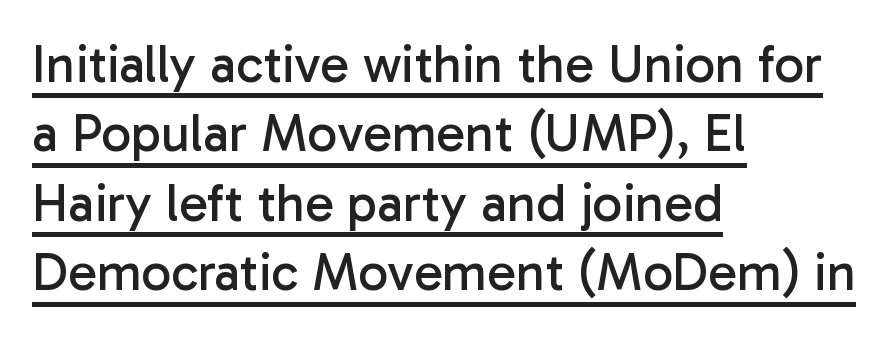
Q: Is the text bold? A: No.
Q: Is the text italic (slanted)? A: No, it is upright.
Q: Is the typeface a serif or a sans-serif typeface? A: Sans-serif.
Q: Is the text underlined? A: Yes.
Q: How is the paragraph aligned? A: Left-aligned.
Q: Is the spacing between letters normal or unusually wide? A: Normal.
Q: Is the spacing between lines tight, normal or loose? A: Normal.
Q: Width (condensed, normal, or wide)? A: Normal.
Q: Stroke contrast? A: Low.
Q: x-height? A: Medium.
Q: Monospaced? A: No.
